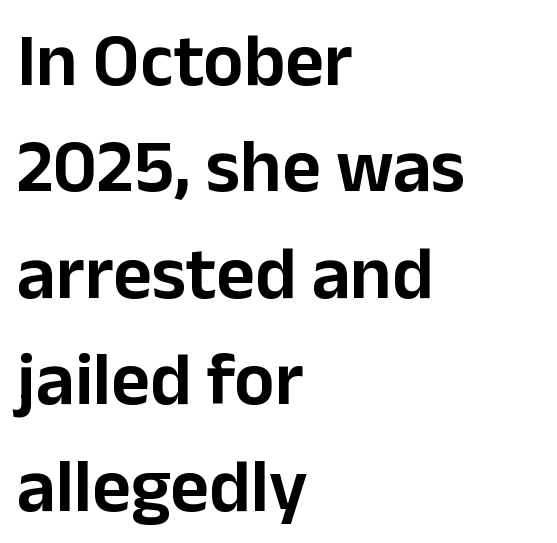
Q: Is the text italic (slanted)? A: No, it is upright.
Q: Is the typeface a serif or a sans-serif typeface? A: Sans-serif.
Q: Is the text underlined? A: No.
Q: How is the paragraph aligned? A: Left-aligned.
Q: Is the spacing between letters normal or unusually wide? A: Normal.
Q: Is the spacing between lines tight, normal or loose? A: Normal.
Q: Width (condensed, normal, or wide)? A: Normal.
Q: Stroke contrast? A: Low.
Q: x-height? A: Medium.
Q: Monospaced? A: No.
